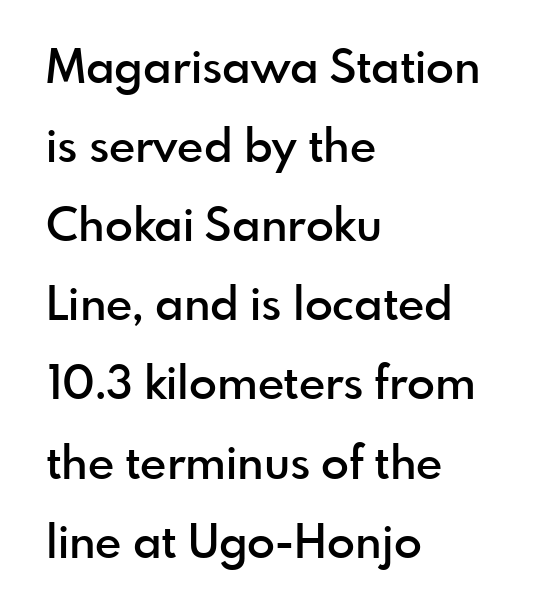
Q: Is the text bold? A: Semi-bold.
Q: Is the text italic (slanted)? A: No, it is upright.
Q: Is the typeface a serif or a sans-serif typeface? A: Sans-serif.
Q: Is the text underlined? A: No.
Q: How is the paragraph aligned? A: Left-aligned.
Q: Is the spacing between letters normal or unusually wide? A: Normal.
Q: Width (condensed, normal, or wide)? A: Normal.
Q: x-height? A: Small.
Q: Monospaced? A: No.
